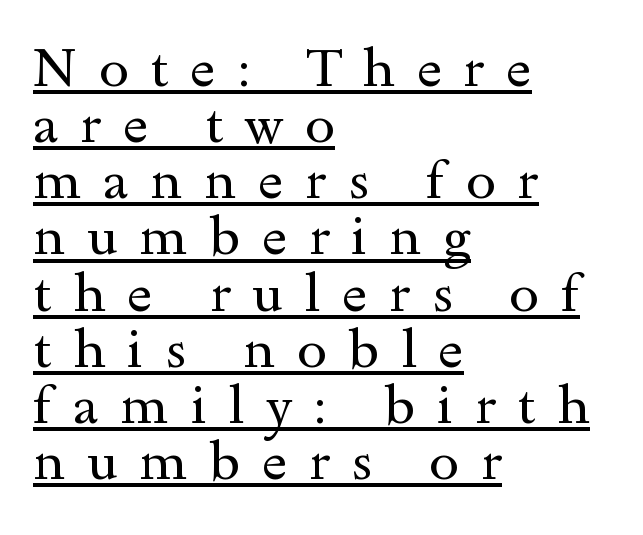
Q: Is the text bold? A: No.
Q: Is the text italic (slanted)? A: No, it is upright.
Q: Is the typeface a serif or a sans-serif typeface? A: Serif.
Q: Is the text underlined? A: Yes.
Q: How is the paragraph aligned? A: Left-aligned.
Q: Is the spacing between letters normal or unusually wide? A: Unusually wide.
Q: Is the spacing between lines tight, normal or loose? A: Tight.
Q: Width (condensed, normal, or wide)? A: Wide.
Q: x-height? A: Small.
Q: Monospaced? A: No.
